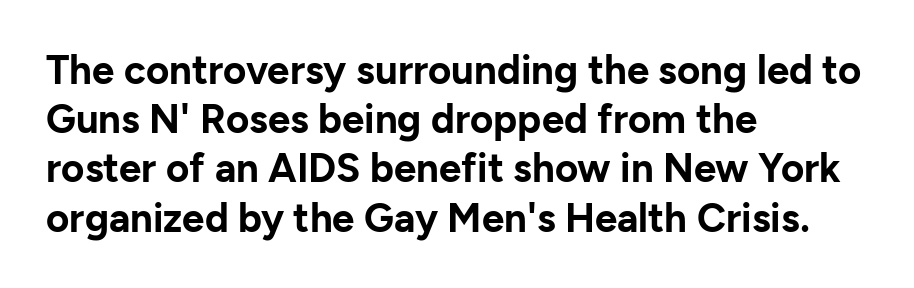
Q: Is the text bold? A: Yes.
Q: Is the text italic (slanted)? A: No, it is upright.
Q: Is the typeface a serif or a sans-serif typeface? A: Sans-serif.
Q: Is the text underlined? A: No.
Q: How is the paragraph aligned? A: Left-aligned.
Q: Is the spacing between letters normal or unusually wide? A: Normal.
Q: Width (condensed, normal, or wide)? A: Normal.
Q: Stroke contrast? A: Low.
Q: x-height? A: Medium.
Q: Monospaced? A: No.
